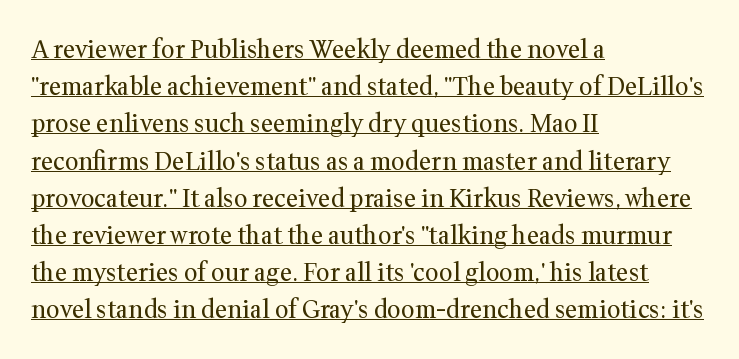
Q: Is the text bold? A: No.
Q: Is the text italic (slanted)? A: No, it is upright.
Q: Is the text underlined? A: Yes.
Q: How is the paragraph aligned? A: Left-aligned.
Q: Is the spacing between letters normal or unusually wide? A: Normal.
Q: Is the spacing between lines tight, normal or loose? A: Normal.
